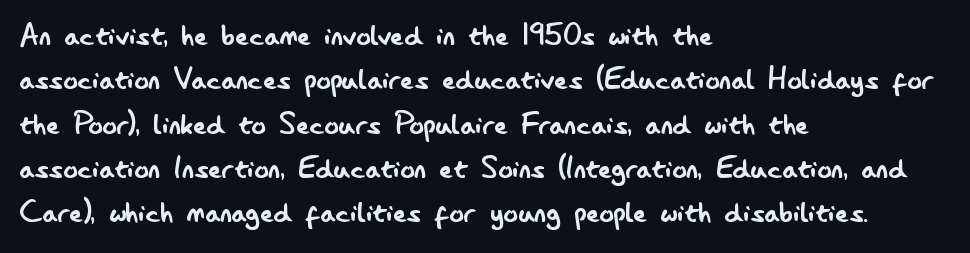
{"serif": "no", "italic": "no", "bold": "no", "weight": "regular", "width": "condensed", "stroke_contrast": "low", "x_height": "small", "monospaced": "no", "underline": "no", "align": "left", "line_spacing_ratio": 1.23, "letter_spacing": "normal", "letter_spacing_em": 0.0, "glyph_px": 36}
